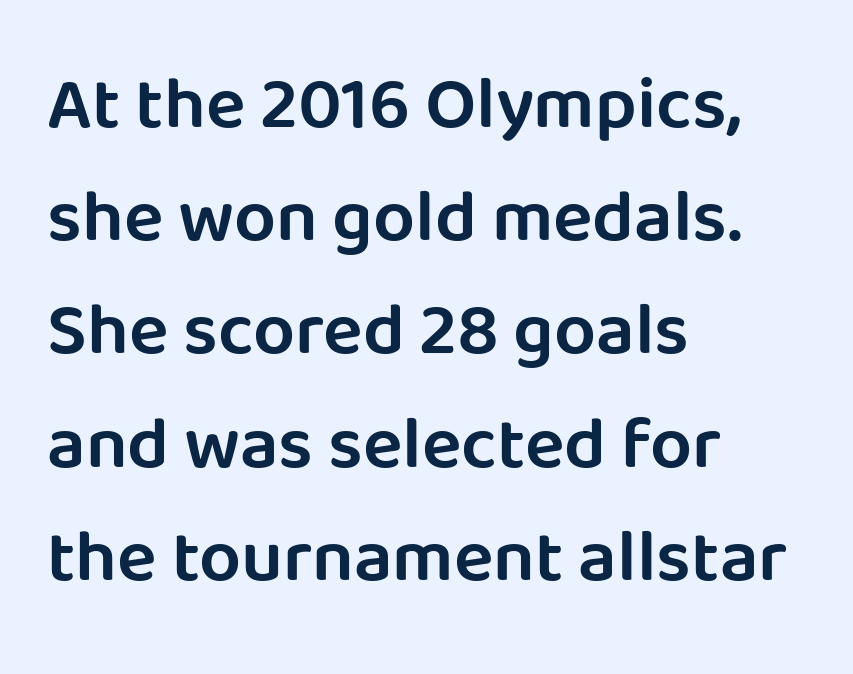
The image shows 74 px semibold sans-serif type, upright; set left-aligned, normal line spacing (1.53x), normal letter spacing, not underlined; low stroke contrast and a large x-height.
